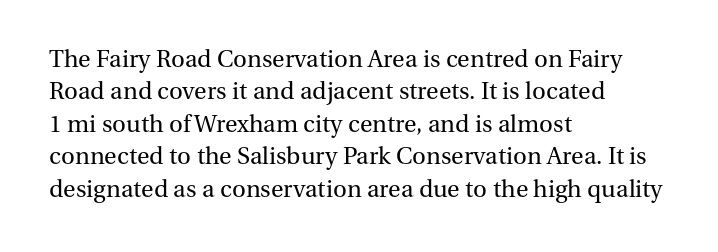
{"italic": "no", "bold": "no", "underline": "no", "align": "left", "line_spacing": "normal", "line_spacing_ratio": 1.35, "letter_spacing": "normal", "letter_spacing_em": 0.0, "glyph_px": 24}
